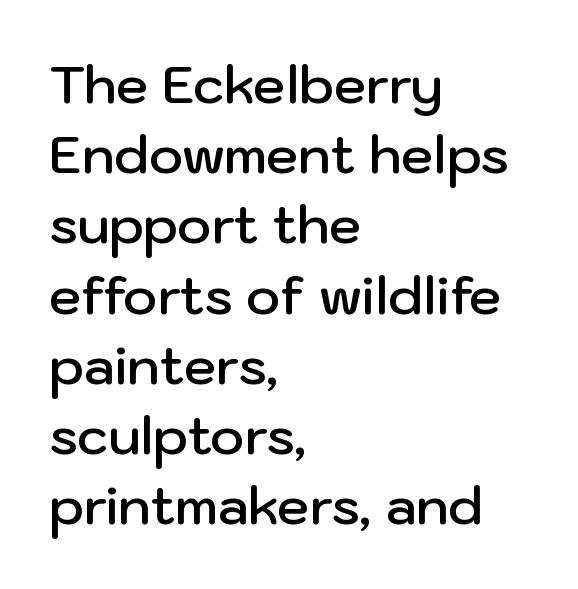
The image shows 52 px semibold sans-serif type, upright; set left-aligned, normal line spacing (1.35x), normal letter spacing, not underlined; low stroke contrast and a medium x-height.
